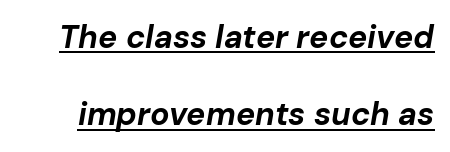
The image shows 32 px bold type, italic (leaning right); set loose line spacing (2.41x), normal letter spacing, underlined; low stroke contrast and a medium x-height.
